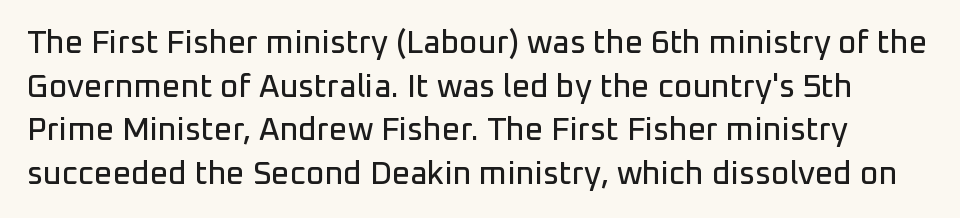
Q: Is the text italic (slanted)? A: No, it is upright.
Q: Is the typeface a serif or a sans-serif typeface? A: Sans-serif.
Q: Is the text underlined? A: No.
Q: Is the spacing between letters normal or unusually wide? A: Normal.
Q: Is the spacing between lines tight, normal or loose? A: Normal.
Q: Width (condensed, normal, or wide)? A: Normal.
Q: Stroke contrast? A: Low.
Q: x-height? A: Medium.
Q: Monospaced? A: No.
